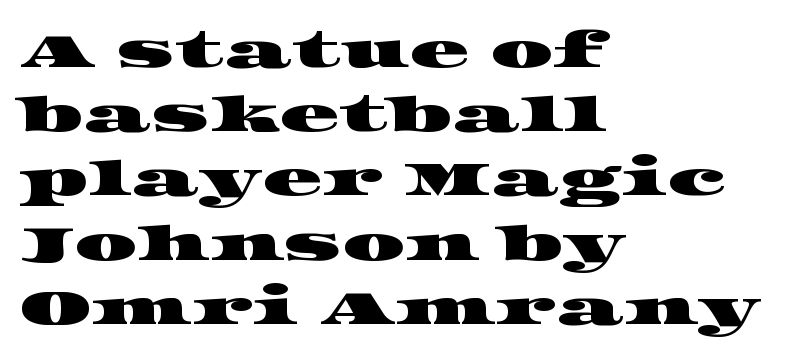
Letter spacing: default. These lines are set flush left with a ragged right edge. Spacing verdict: proportional, widths tailored to each character. Students, observe: this is what conventionally led text looks like.
